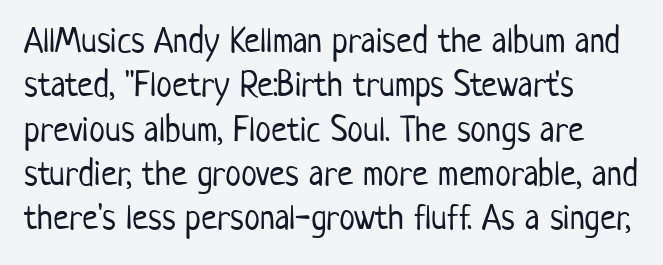
The image shows 36 px light, condensed sans-serif type, upright; set left-aligned, line spacing 1.23x, normal letter spacing, not underlined; low stroke contrast and a medium x-height.
